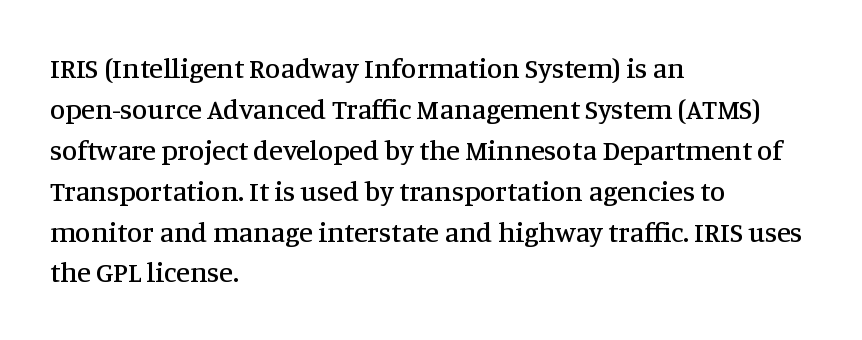
{"serif": "yes", "italic": "no", "width": "normal", "stroke_contrast": "medium", "x_height": "large", "monospaced": "no", "underline": "no", "align": "left", "line_spacing": "normal", "line_spacing_ratio": 1.46, "letter_spacing": "normal", "letter_spacing_em": 0.0, "glyph_px": 28}
